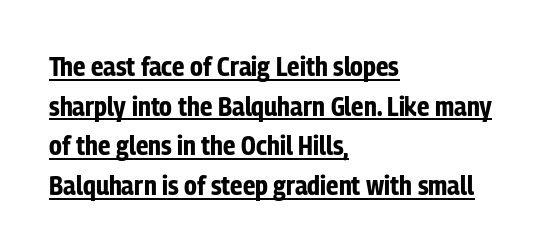
Leftover space on each line is placed entirely after the last word. Ordinary non-slanted type is in use. Each new line begins a customary step beneath the previous one. A continuous stroke trails under the words, as in a hyperlink. Students, this is bold: see how much ink each stroke carries. How are the letters spaced? Ordinarily, with no added tracking.
